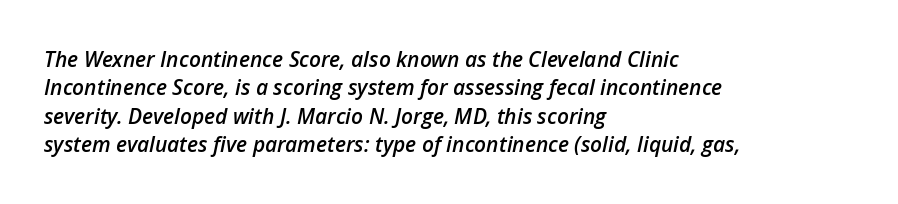
Q: Is the text bold? A: Semi-bold.
Q: Is the text italic (slanted)? A: Yes, it leans right by about 12 degrees.
Q: Is the text underlined? A: No.
Q: How is the paragraph aligned? A: Left-aligned.
Q: Is the spacing between letters normal or unusually wide? A: Normal.
Q: Is the spacing between lines tight, normal or loose? A: Normal.
